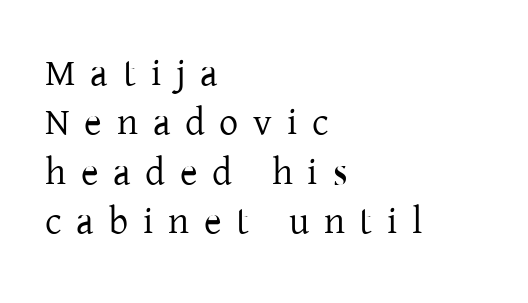
{"serif": "yes", "italic": "no", "width": "normal", "stroke_contrast": "low", "x_height": "medium", "monospaced": "no", "underline": "no", "align": "left", "line_spacing": "normal", "line_spacing_ratio": 1.3, "letter_spacing": "wide", "letter_spacing_em": 0.39, "glyph_px": 38}
